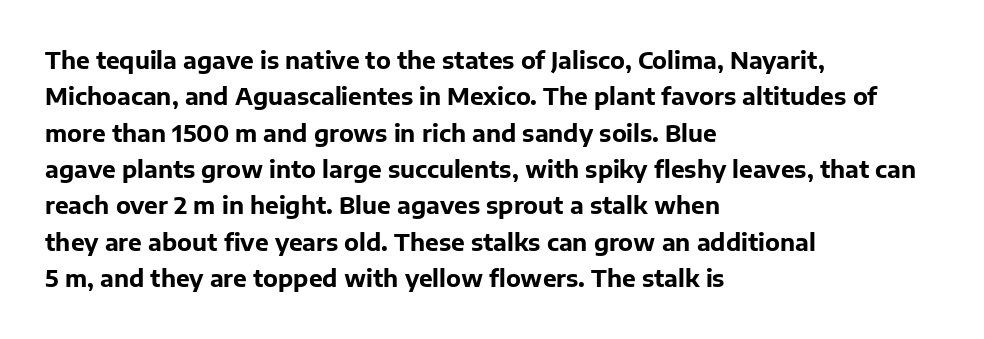
{"italic": "no", "bold": "yes", "underline": "no", "align": "left", "line_spacing": "normal", "line_spacing_ratio": 1.58, "letter_spacing": "normal", "letter_spacing_em": 0.0, "glyph_px": 23}
